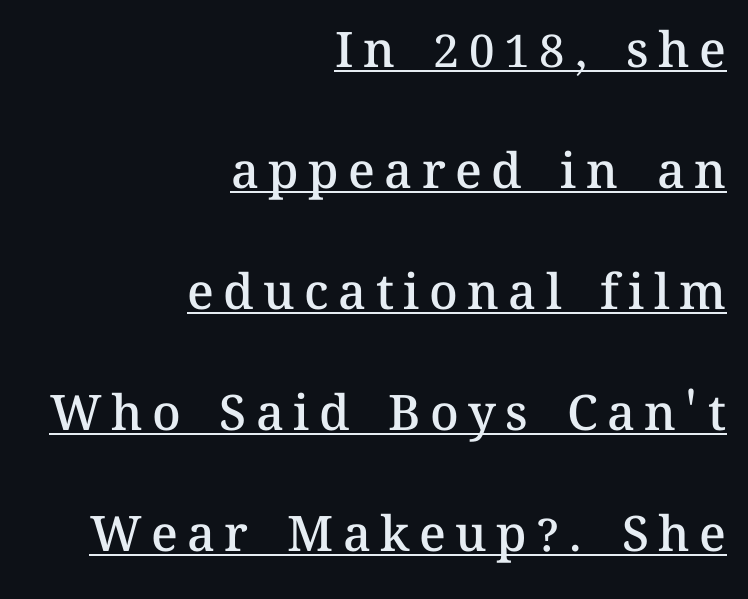
Q: Is the text bold? A: Semi-bold.
Q: Is the text italic (slanted)? A: No, it is upright.
Q: Is the text underlined? A: Yes.
Q: How is the paragraph aligned? A: Right-aligned.
Q: Is the spacing between lines tight, normal or loose? A: Loose.
Q: Width (condensed, normal, or wide)? A: Normal.
Q: Stroke contrast? A: Medium.
Q: x-height? A: Medium.
Q: Monospaced? A: No.
